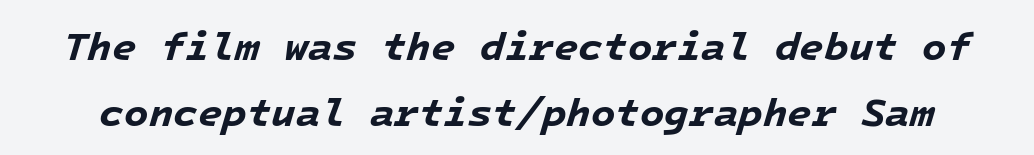
Q: Is the text bold? A: Yes.
Q: Is the text italic (slanted)? A: Yes, it leans right by about 16 degrees.
Q: Is the text underlined? A: No.
Q: Is the spacing between letters normal or unusually wide? A: Normal.
Q: Is the spacing between lines tight, normal or loose? A: Normal.
Q: Width (condensed, normal, or wide)? A: Normal.
Q: Stroke contrast? A: Low.
Q: x-height? A: Medium.
Q: Monospaced? A: Yes.
